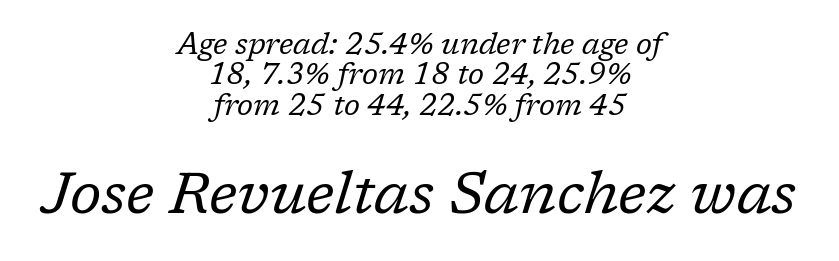
{"serif": "yes", "italic": "yes", "lean": "right", "slant_degrees": 17, "bold": "no", "weight": "regular", "width": "normal", "stroke_contrast": "low", "x_height": "medium", "monospaced": "no", "underline": "no", "align": "center", "line_spacing": "tight", "line_spacing_ratio": 1.01, "letter_spacing": "normal", "letter_spacing_em": 0.0, "larger_block": "second", "size_ratio": 1.97, "glyph_px": 59}
